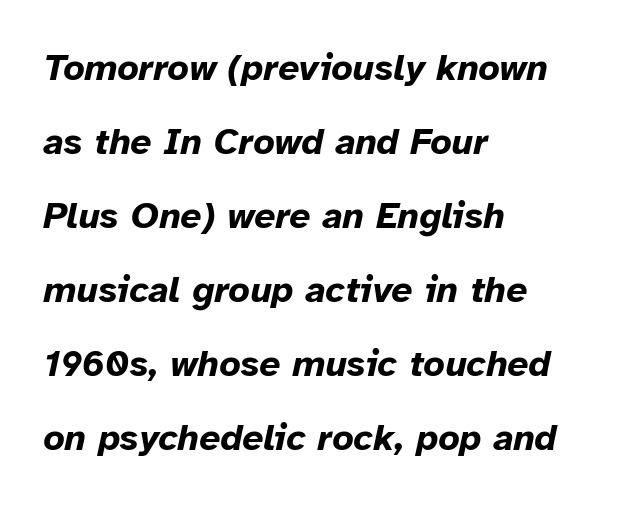
Q: Is the text bold? A: Yes.
Q: Is the text italic (slanted)? A: Yes, it leans right by about 12 degrees.
Q: Is the text underlined? A: No.
Q: How is the paragraph aligned? A: Left-aligned.
Q: Is the spacing between letters normal or unusually wide? A: Normal.
Q: Is the spacing between lines tight, normal or loose? A: Loose.
Q: Width (condensed, normal, or wide)? A: Normal.
Q: Stroke contrast? A: Low.
Q: x-height? A: Medium.
Q: Monospaced? A: No.
